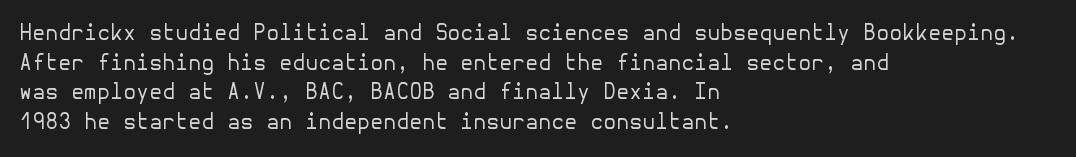
The image shows 21 px text type, upright; set left-aligned, normal line spacing (1.41x), normal letter spacing, not underlined.
